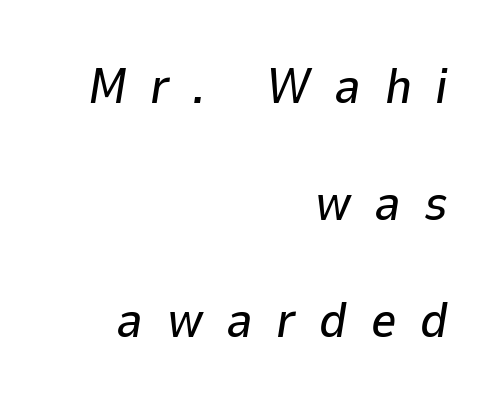
This rendering features lettering with no underline. Horizontal bands of white between lines are thick stripes. Glyph-to-glyph distance is far greater than everyday printed text. The specimen reads as italic at a glance.
